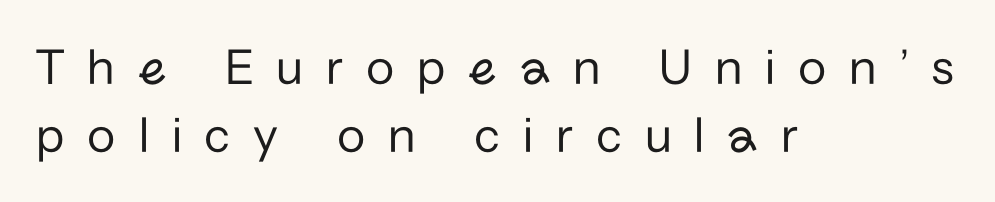
The baseline area is clear. The letters are spread apart with noticeably loose tracking. Think of a printed novel: that variable character pitch is what you see here. The strokes carry an ordinary text weight at most. The designer left line spacing at the default. The font family rendered here belongs to the sans-serif group.
